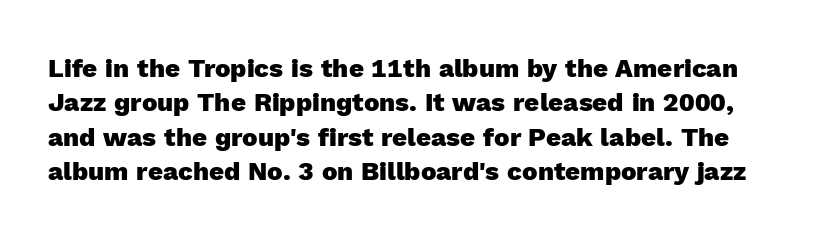
The strokes are fattened all the way to bold. Lines of text with bare space underneath. In terms of posture, this sample is upright. The gaps between neighbouring characters are ordinary and unremarkable.
